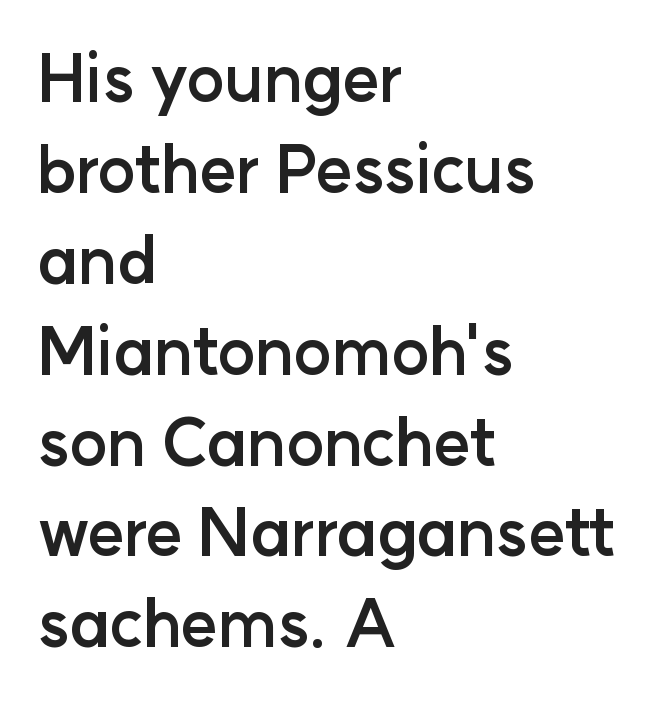
{"serif": "no", "italic": "no", "bold": "yes", "weight": "semibold", "width": "normal", "stroke_contrast": "low", "x_height": "medium", "monospaced": "no", "underline": "no", "align": "left", "line_spacing": "normal", "line_spacing_ratio": 1.42, "letter_spacing": "normal", "letter_spacing_em": 0.0, "glyph_px": 64}
